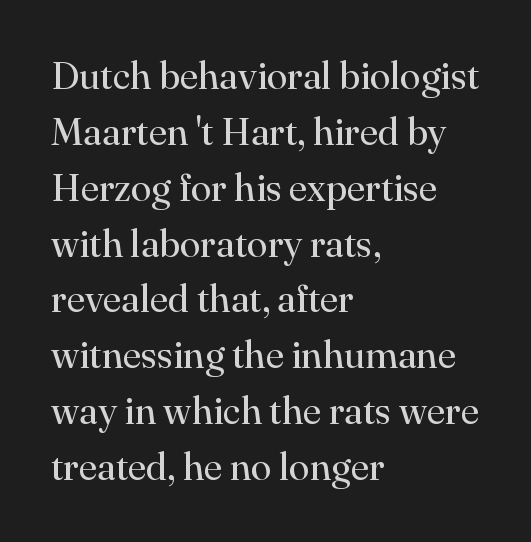
Q: Is the text bold? A: No.
Q: Is the text italic (slanted)? A: No, it is upright.
Q: Is the typeface a serif or a sans-serif typeface? A: Serif.
Q: Is the text underlined? A: No.
Q: How is the paragraph aligned? A: Left-aligned.
Q: Is the spacing between letters normal or unusually wide? A: Normal.
Q: Is the spacing between lines tight, normal or loose? A: Normal.
Q: Width (condensed, normal, or wide)? A: Normal.
Q: Stroke contrast? A: High.
Q: x-height? A: Small.
Q: Monospaced? A: No.
